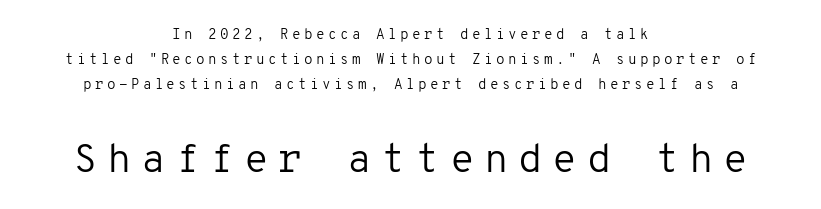
The image shows 40 px regular-weight sans-serif type, upright, monospaced; set centered, line spacing 1.78x, unusually wide letter spacing (+0.24 em), not underlined; the second (bottom) block is 2.86x larger; low stroke contrast and a medium x-height.
